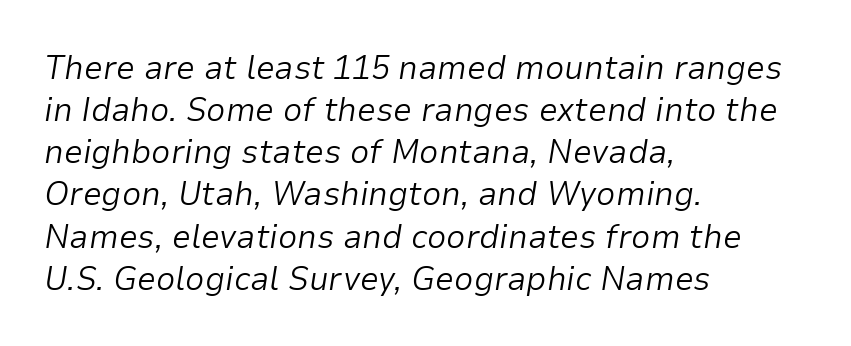
{"italic": "yes", "lean": "right", "slant_degrees": 9, "bold": "no", "weight": "light", "width": "normal", "stroke_contrast": "low", "x_height": "medium", "monospaced": "no", "underline": "no", "align": "left", "line_spacing_ratio": 1.24, "letter_spacing": "normal", "letter_spacing_em": 0.0, "glyph_px": 34}
